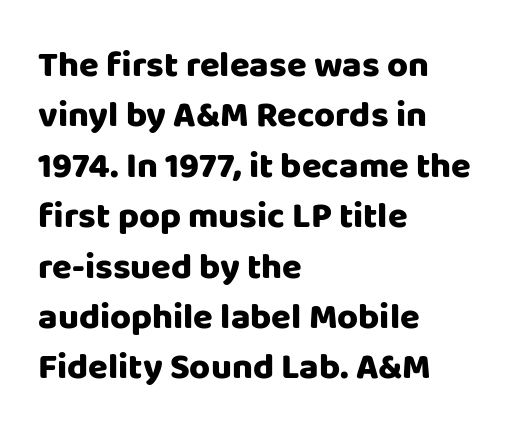
Q: Is the text bold? A: Yes.
Q: Is the text italic (slanted)? A: No, it is upright.
Q: Is the typeface a serif or a sans-serif typeface? A: Sans-serif.
Q: Is the text underlined? A: No.
Q: How is the paragraph aligned? A: Left-aligned.
Q: Is the spacing between letters normal or unusually wide? A: Normal.
Q: Is the spacing between lines tight, normal or loose? A: Normal.
Q: Width (condensed, normal, or wide)? A: Normal.
Q: Stroke contrast? A: Low.
Q: x-height? A: Large.
Q: Monospaced? A: No.
